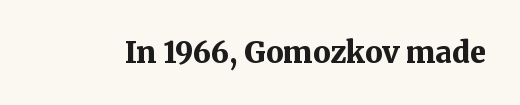
The image shows 29 px bold serif type, upright; set normal letter spacing, not underlined; medium stroke contrast and a medium x-height.
